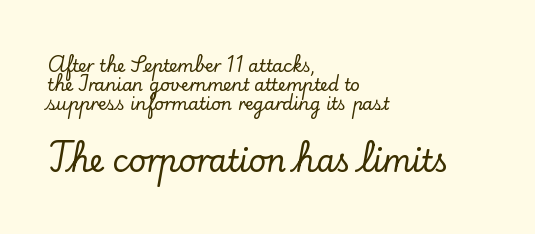
Just letters on the line, the space beneath them empty. Are there feet on the stems? There are — it's a serif. Regarding leading, the lines here are crowded together. In terms of letterspacing, this is plain default setting. The designer gave the closing block more size than the opening block.
